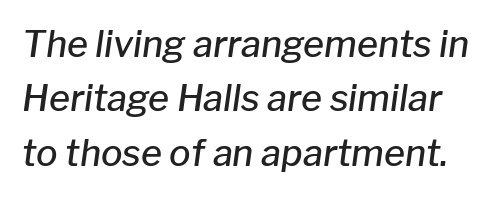
Q: Is the text bold? A: Semi-bold.
Q: Is the text italic (slanted)? A: Yes, it leans right by about 8 degrees.
Q: Is the text underlined? A: No.
Q: Is the spacing between letters normal or unusually wide? A: Normal.
Q: Is the spacing between lines tight, normal or loose? A: Normal.
Q: Width (condensed, normal, or wide)? A: Normal.
Q: Stroke contrast? A: Low.
Q: x-height? A: Medium.
Q: Monospaced? A: No.
